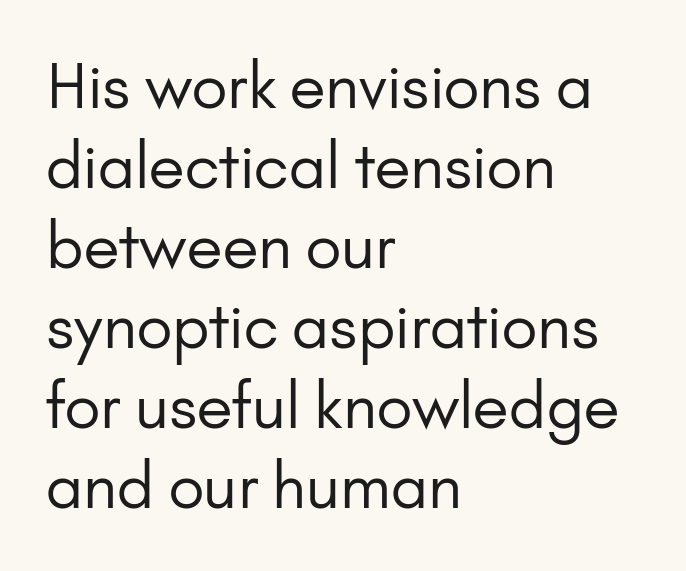
The image shows 62 px regular-weight sans-serif type, upright; set left-aligned, normal line spacing (1.29x), normal letter spacing, not underlined; low stroke contrast and a small x-height.
